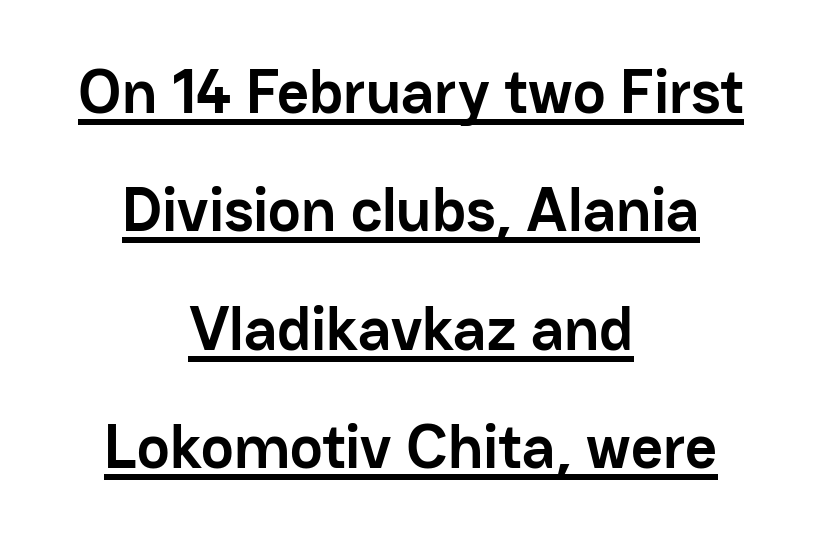
The image shows 62 px semibold sans-serif type, upright; set centered, loose line spacing (1.91x), normal letter spacing, underlined; low stroke contrast and a medium x-height.
